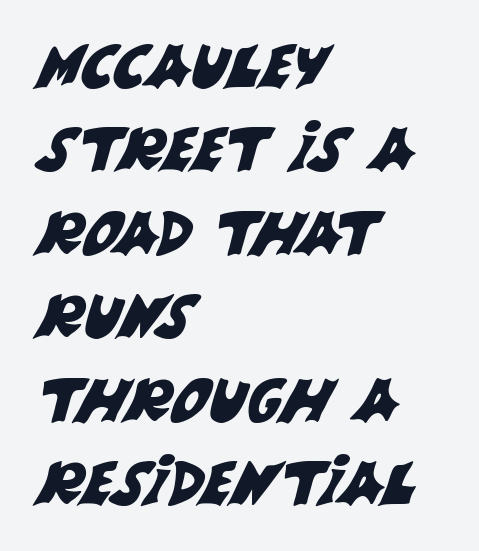
Q: Is the typeface a serif or a sans-serif typeface? A: Sans-serif.
Q: Is the text underlined? A: No.
Q: How is the paragraph aligned? A: Left-aligned.
Q: Is the spacing between letters normal or unusually wide? A: Normal.
Q: Is the spacing between lines tight, normal or loose? A: Normal.
Q: Width (condensed, normal, or wide)? A: Normal.
Q: Stroke contrast? A: Medium.
Q: x-height? A: Large.
Q: Monospaced? A: No.
